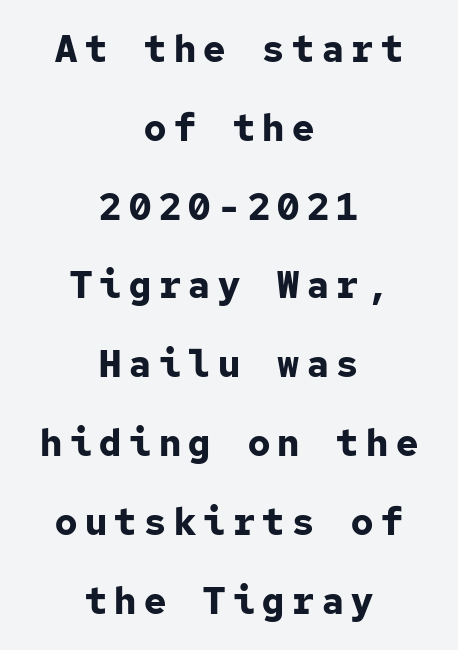
The image shows 37 px bold sans-serif type, upright, monospaced; set centered, loose line spacing (2.13x), unusually wide letter spacing (+0.2 em), not underlined; low stroke contrast and a medium x-height.
